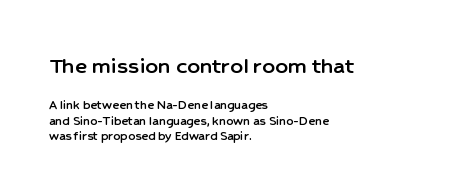
Does the copy run flush right? No — it runs flush left. The composition opens big and finishes small. You can tell it's not italic because the verticals are truly vertical. Inter-character spacing is left at the font's built-in metrics. The baseline area is clear. Whoever set this chose condensed vertical rhythm over breathing room.
